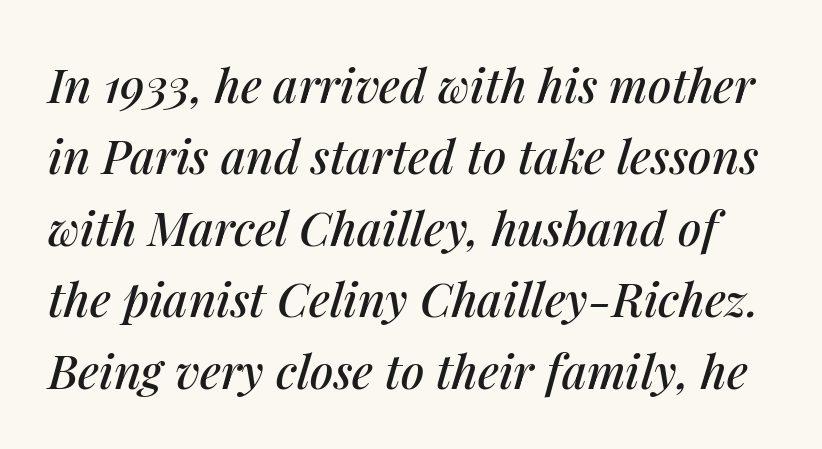
The image shows 47 px text type, italic (leaning right); set normal line spacing (1.52x), normal letter spacing, not underlined; medium stroke contrast and a medium x-height.
